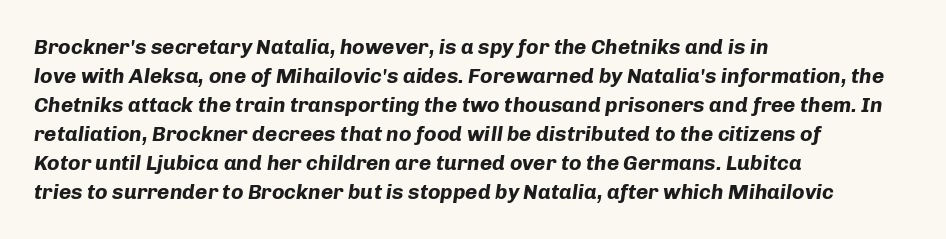
Observe the lean: these are italic letterforms. The lines in this sample share a left origin and differ only in where they stop. The line texture is even and compact thanks to regular tracking. The area under the type is left untouched. Heavy, bold letterforms. Quick note: interline space is typical.
